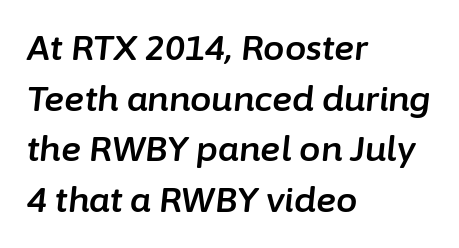
The image shows 34 px text type, italic (leaning right); set left-aligned, normal line spacing (1.49x), normal letter spacing, not underlined; low stroke contrast and a medium x-height.
